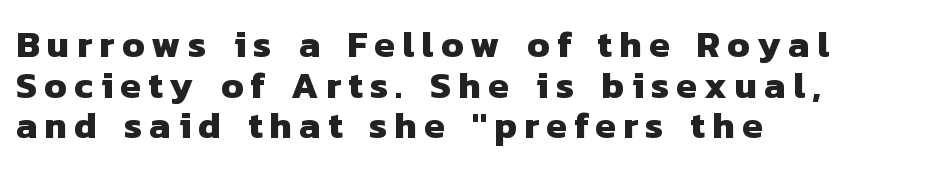
The image shows 37 px heavy sans-serif type; set left-aligned, tight line spacing (1.1x), unusually wide letter spacing (+0.2 em), not underlined; low stroke contrast and a medium x-height.
